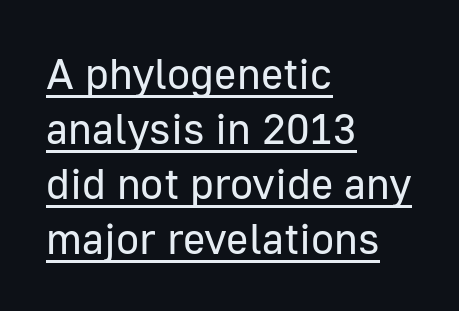
A baseline rule has been typeset under these characters. Nope, no serifs anywhere on these letters. The face used here is proportionally spaced, like ordinary book or web type. The cut favours lightness, reaching ordinary text weight at its darkest. Style check: upright.
